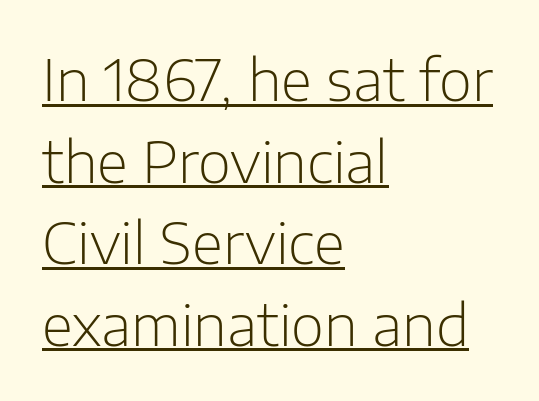
Standard letterfit; no display-style spreading of the glyphs. Type style note: lacks serifs. Stroke thickness stays within the range of a standard reading face or lighter. Notice how the passage keeps a crisp vertical edge on the left only.
